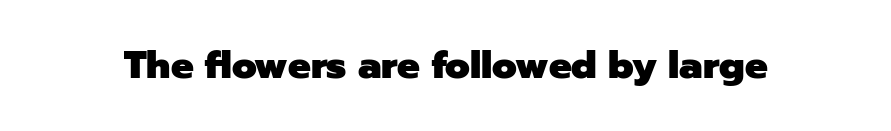
Q: Is the text bold? A: Yes.
Q: Is the text italic (slanted)? A: No, it is upright.
Q: Is the typeface a serif or a sans-serif typeface? A: Sans-serif.
Q: Is the text underlined? A: No.
Q: Is the spacing between letters normal or unusually wide? A: Normal.
Q: Width (condensed, normal, or wide)? A: Normal.
Q: Stroke contrast? A: Low.
Q: x-height? A: Medium.
Q: Monospaced? A: No.
